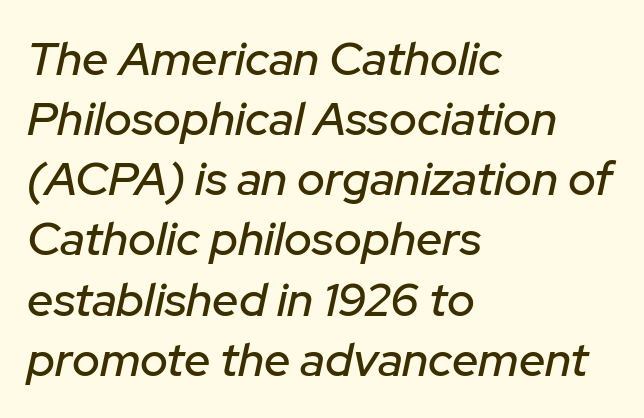
The rendering anchors every line to the left-hand side. The typography opts for an oblique posture over an upright one. Tracking here is standard; glyphs follow each other at the usual distance. If you measured baseline to baseline, you'd find a middling distance. Check under the words: just untouched page.
